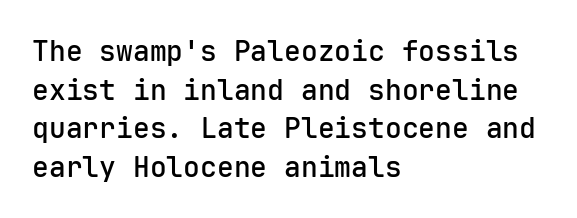
The image shows 28 px semibold sans-serif type, upright, monospaced; set left-aligned, normal line spacing (1.38x), normal letter spacing, not underlined; low stroke contrast and a medium x-height.
